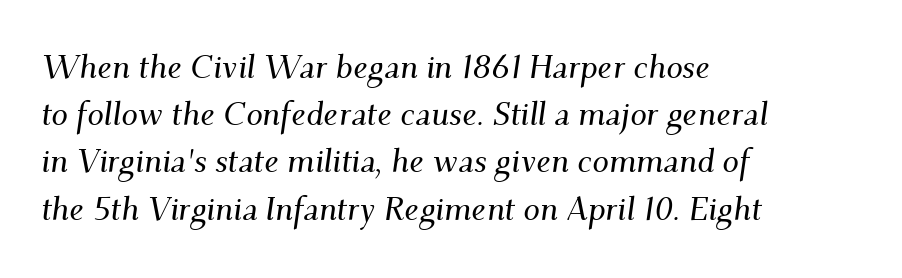
Only glyphs here, with clear space below each row. Yep, that's italic — everything's leaning. Tracking value appears to be zero — textbook default spacing. The rendering shows small feet on the letterforms — a serif design. Visually the block forms a straight wall on the left and a jagged coastline on the right.
